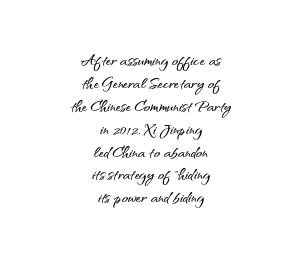
The image shows 21 px text type; set centered, tight line spacing (1.09x), normal letter spacing, not underlined.
